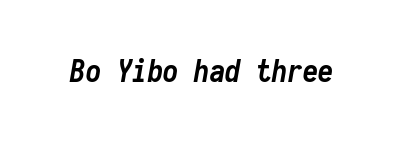
The image shows 31 px semibold, condensed type, italic (leaning right), monospaced; set normal letter spacing, not underlined; low stroke contrast and a medium x-height.
